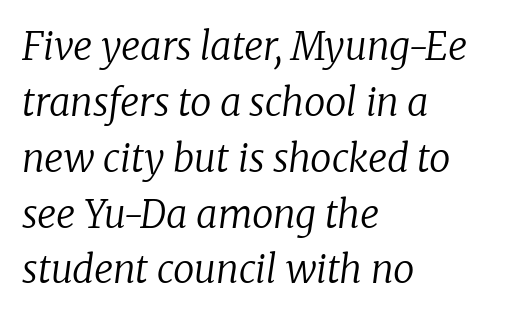
The image shows 38 px regular-weight serif type, italic (leaning right); set left-aligned, normal line spacing (1.47x), normal letter spacing, not underlined; low stroke contrast and a medium x-height.
